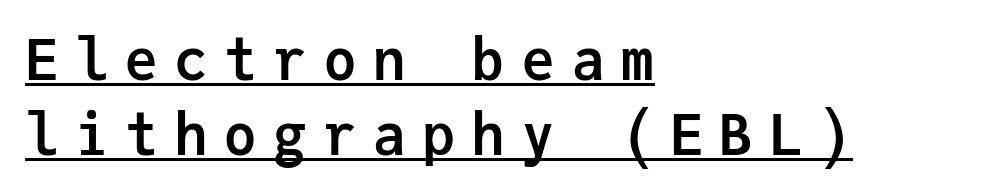
Q: Is the text bold? A: Yes.
Q: Is the text italic (slanted)? A: No, it is upright.
Q: Is the typeface a serif or a sans-serif typeface? A: Sans-serif.
Q: Is the text underlined? A: Yes.
Q: How is the paragraph aligned? A: Left-aligned.
Q: Is the spacing between letters normal or unusually wide? A: Unusually wide.
Q: Is the spacing between lines tight, normal or loose? A: Normal.
Q: Width (condensed, normal, or wide)? A: Normal.
Q: Stroke contrast? A: Low.
Q: x-height? A: Medium.
Q: Monospaced? A: Yes.
